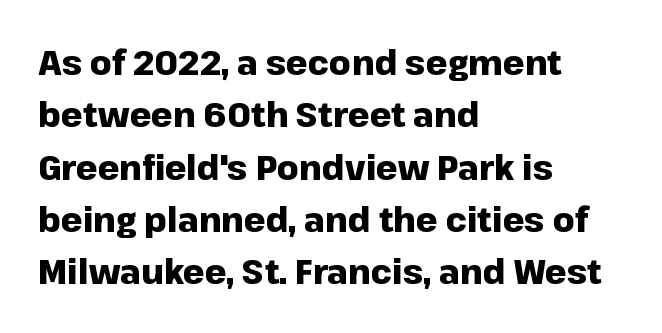
{"serif": "no", "italic": "no", "bold": "yes", "weight": "heavy", "width": "normal", "stroke_contrast": "low", "x_height": "medium", "monospaced": "no", "underline": "no", "align": "left", "line_spacing": "normal", "line_spacing_ratio": 1.54, "letter_spacing": "normal", "letter_spacing_em": 0.0, "glyph_px": 34}
